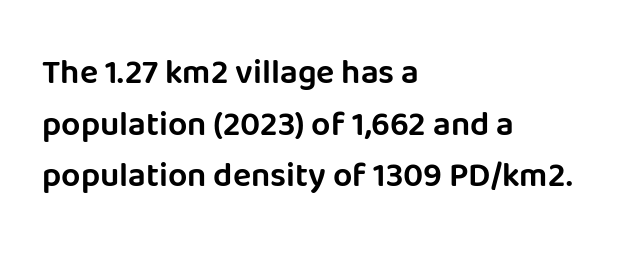
{"serif": "no", "italic": "no", "width": "normal", "stroke_contrast": "low", "x_height": "large", "monospaced": "no", "underline": "no", "align": "left", "line_spacing": "normal", "line_spacing_ratio": 1.52, "letter_spacing": "normal", "letter_spacing_em": 0.0, "glyph_px": 34}
